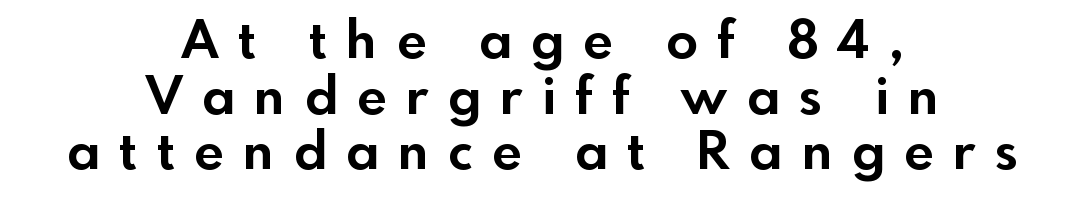
Plenty of ink on the page — the face is bold. A student would call this center alignment; a typographer would say set centered. The words here are not underlined. Each letter keeps its own natural width here, so spacing adapts to shape. You could barely slide anything between these rows.
